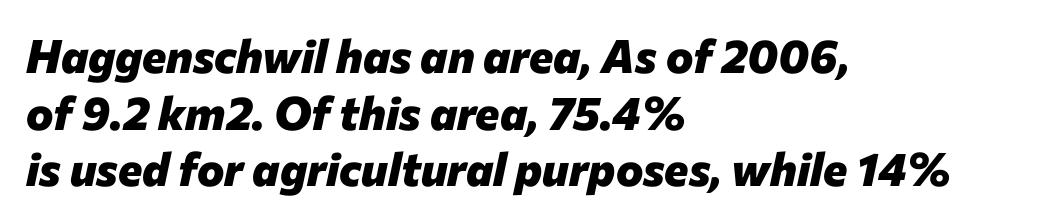
{"italic": "yes", "lean": "right", "slant_degrees": 12, "bold": "yes", "weight": "heavy", "width": "normal", "stroke_contrast": "low", "x_height": "medium", "monospaced": "no", "underline": "no", "align": "left", "line_spacing_ratio": 1.23, "letter_spacing": "normal", "letter_spacing_em": 0.0, "glyph_px": 46}
